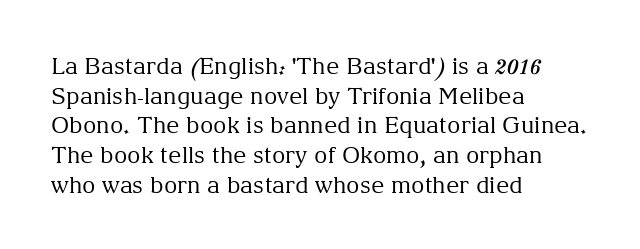
The image shows 23 px text type, upright; set left-aligned, normal line spacing (1.29x), normal letter spacing, not underlined.
